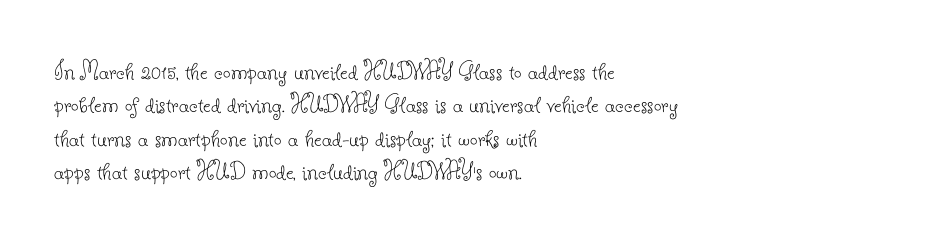
{"italic": "no", "bold": "no", "underline": "no", "align": "left", "line_spacing_ratio": 1.24, "letter_spacing": "normal", "letter_spacing_em": 0.0, "glyph_px": 27}
